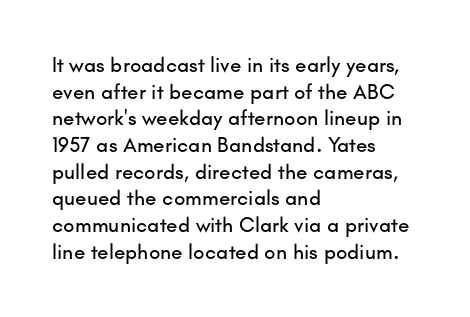
The image shows 21 px text type, upright; set left-aligned, normal line spacing (1.27x), normal letter spacing, not underlined.
